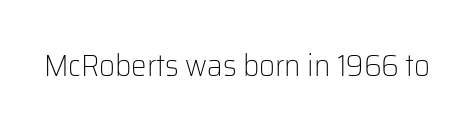
The passage shown is typeset with a sans-serif family. A roman cut, with each character standing at attention. The strip under each line holds only bare page. Caption: face not bold, strokes unweighted.
